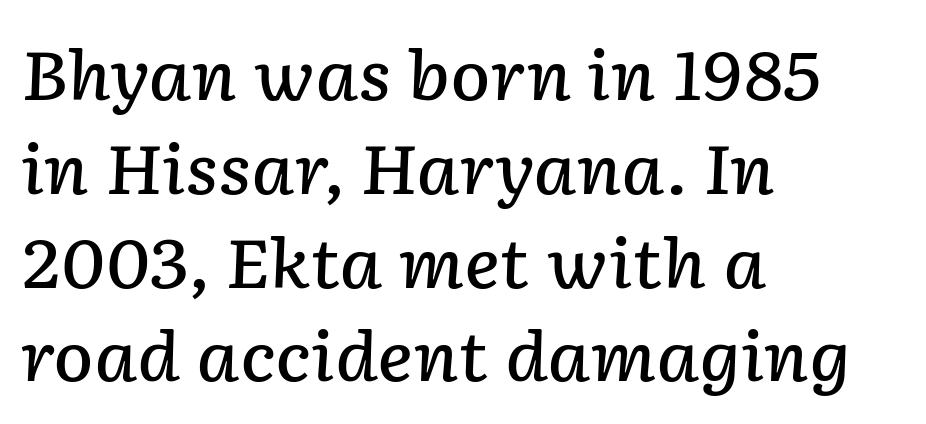
Q: Is the text bold? A: Semi-bold.
Q: Is the text italic (slanted)? A: Yes, it leans right by about 2 degrees.
Q: Is the text underlined? A: No.
Q: How is the paragraph aligned? A: Left-aligned.
Q: Is the spacing between letters normal or unusually wide? A: Normal.
Q: Is the spacing between lines tight, normal or loose? A: Normal.
Q: Width (condensed, normal, or wide)? A: Normal.
Q: Stroke contrast? A: Low.
Q: x-height? A: Medium.
Q: Monospaced? A: No.
